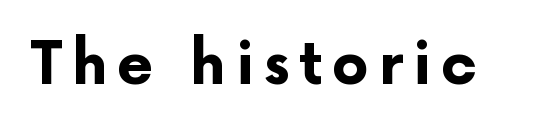
{"serif": "no", "italic": "no", "bold": "yes", "weight": "bold", "width": "normal", "stroke_contrast": "low", "x_height": "medium", "monospaced": "no", "underline": "no", "glyph_px": 58}
